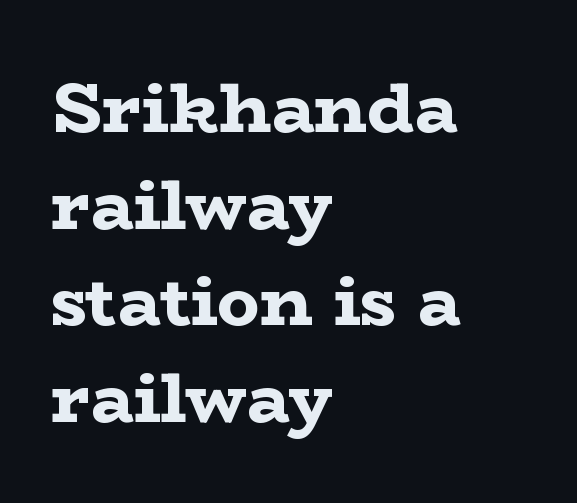
The image shows 71 px bold, wide serif type, upright; set left-aligned, normal line spacing (1.36x), normal letter spacing, not underlined; low stroke contrast and a medium x-height.
